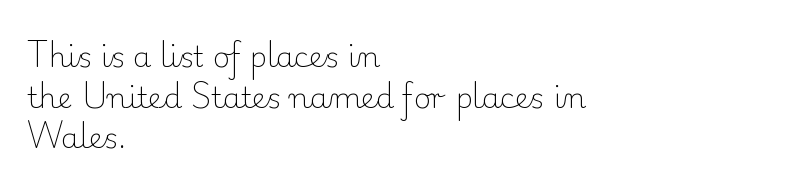
{"serif": "yes", "italic": "no", "bold": "no", "weight": "light", "width": "normal", "stroke_contrast": "low", "x_height": "small", "monospaced": "no", "underline": "no", "align": "left", "line_spacing": "normal", "line_spacing_ratio": 1.4, "letter_spacing": "normal", "letter_spacing_em": 0.0, "glyph_px": 29}
